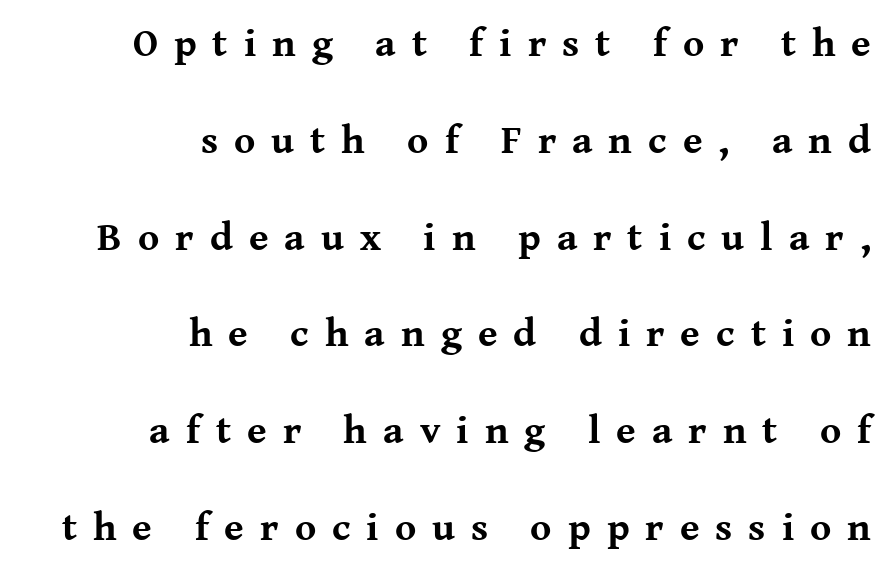
{"serif": "yes", "italic": "no", "bold": "yes", "weight": "bold", "width": "normal", "stroke_contrast": "medium", "x_height": "medium", "monospaced": "no", "underline": "no", "align": "right", "line_spacing": "loose", "line_spacing_ratio": 2.42, "letter_spacing": "wide", "letter_spacing_em": 0.4, "glyph_px": 40}
